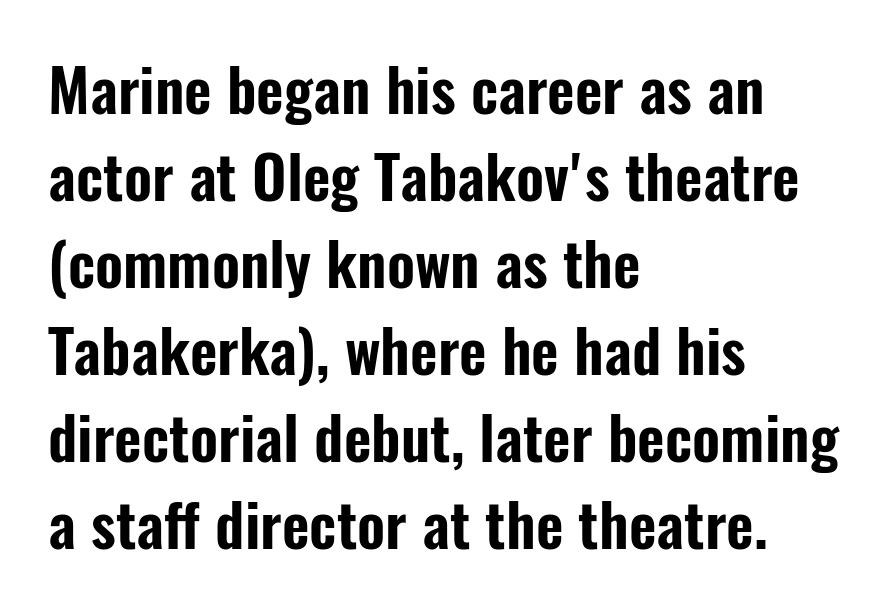
Compared with a centered layout, this one pins lines to the left instead. The passage shown is typed in a proportional face where columns would drift. Here the glyphs are tracked normally, forming tight word shapes. Successive baselines arrive at the customary interval.
